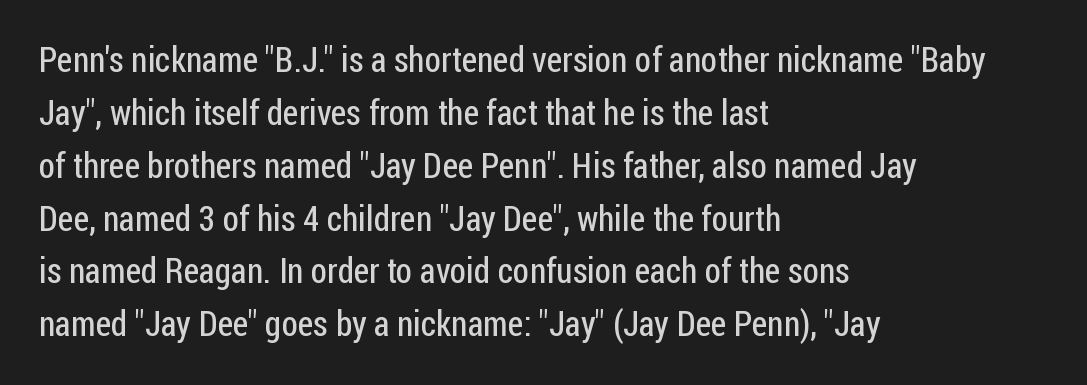
Q: Is the text bold? A: No.
Q: Is the text italic (slanted)? A: No, it is upright.
Q: Is the typeface a serif or a sans-serif typeface? A: Sans-serif.
Q: Is the text underlined? A: No.
Q: How is the paragraph aligned? A: Left-aligned.
Q: Is the spacing between letters normal or unusually wide? A: Normal.
Q: Is the spacing between lines tight, normal or loose? A: Normal.
Q: Width (condensed, normal, or wide)? A: Condensed.
Q: Stroke contrast? A: Low.
Q: x-height? A: Medium.
Q: Monospaced? A: No.
